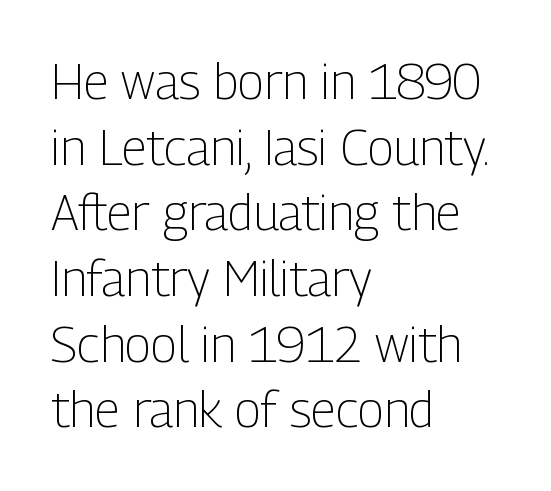
{"serif": "no", "italic": "no", "bold": "no", "weight": "light", "width": "condensed", "stroke_contrast": "low", "x_height": "medium", "monospaced": "no", "underline": "no", "align": "left", "line_spacing": "normal", "line_spacing_ratio": 1.34, "letter_spacing": "normal", "letter_spacing_em": 0.0, "glyph_px": 49}
